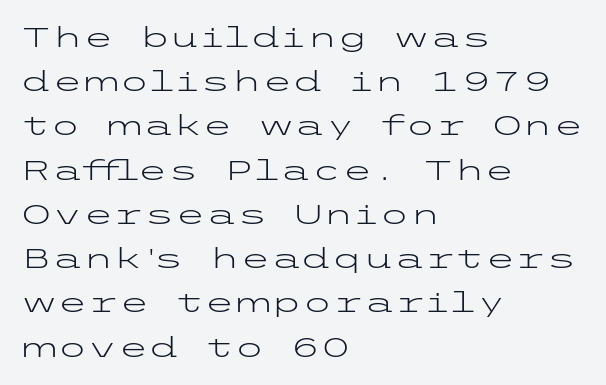
{"serif": "no", "italic": "no", "bold": "no", "weight": "light", "width": "wide", "stroke_contrast": "low", "x_height": "medium", "underline": "no", "align": "left", "line_spacing": "normal", "line_spacing_ratio": 1.58, "letter_spacing": "normal", "letter_spacing_em": 0.0, "glyph_px": 28}
